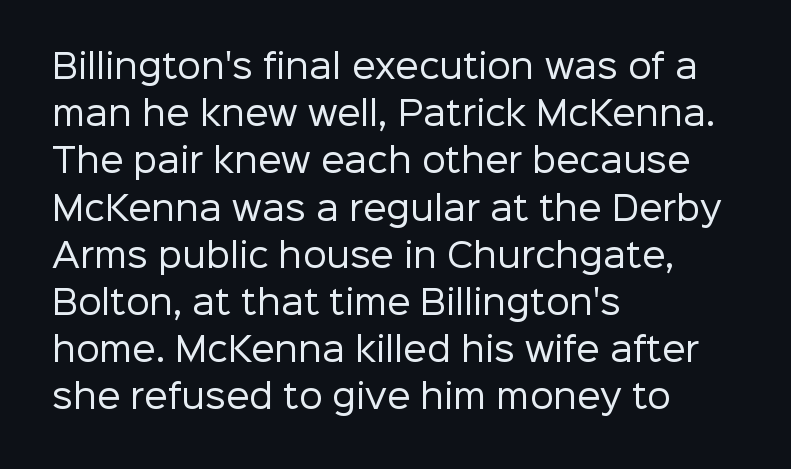
Stroke mass is kept to a normal reading level or below. Nobody drew a line under any word here. The line-height multiplier appears to be the usual default. Check where the strokes stop: nothing finishes them off — pure sans.
